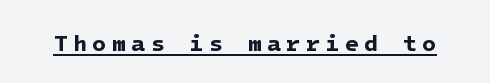
Honestly, the underline is the first thing you notice here. Look at the tracking — it's clearly loosened, letters drifting apart. The passage shown is emphatically bold.
